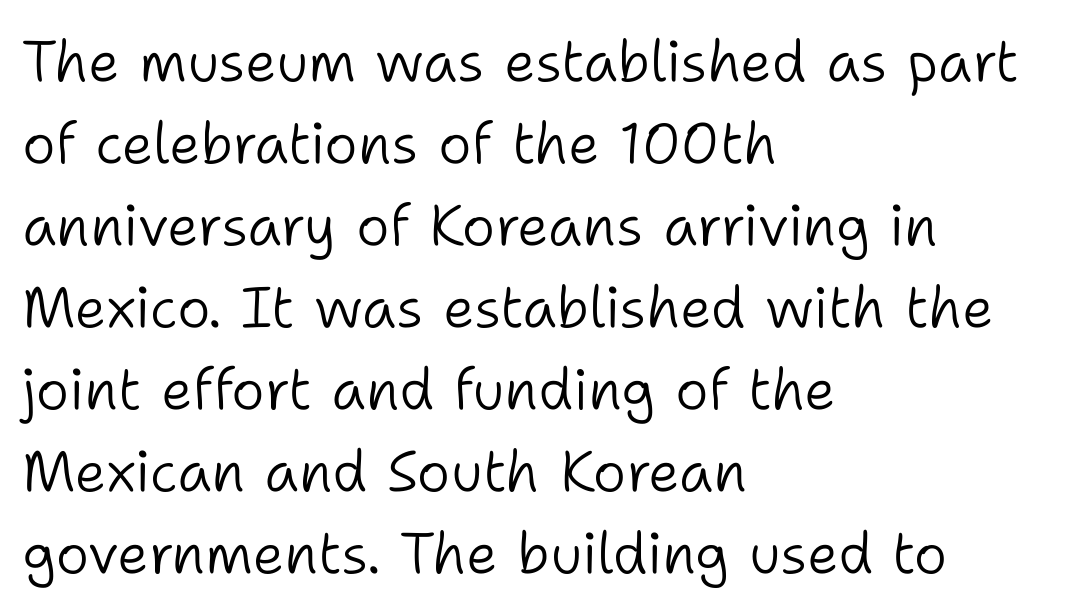
{"serif": "no", "italic": "no", "bold": "no", "weight": "light", "width": "normal", "stroke_contrast": "low", "x_height": "medium", "monospaced": "no", "underline": "no", "align": "left", "line_spacing": "normal", "line_spacing_ratio": 1.44, "letter_spacing": "normal", "letter_spacing_em": 0.0, "glyph_px": 57}
